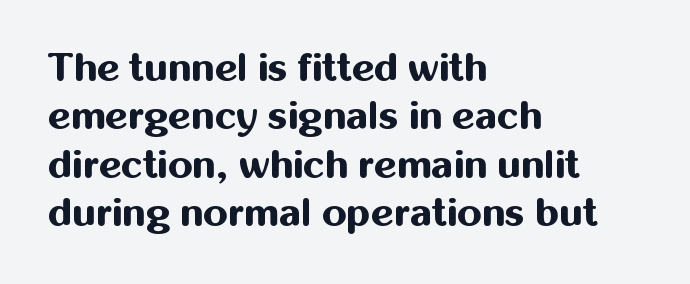
Q: Is the text bold? A: Yes.
Q: Is the text italic (slanted)? A: No, it is upright.
Q: Is the typeface a serif or a sans-serif typeface? A: Sans-serif.
Q: Is the text underlined? A: No.
Q: How is the paragraph aligned? A: Left-aligned.
Q: Is the spacing between letters normal or unusually wide? A: Normal.
Q: Width (condensed, normal, or wide)? A: Normal.
Q: Stroke contrast? A: Medium.
Q: x-height? A: Medium.
Q: Monospaced? A: No.
